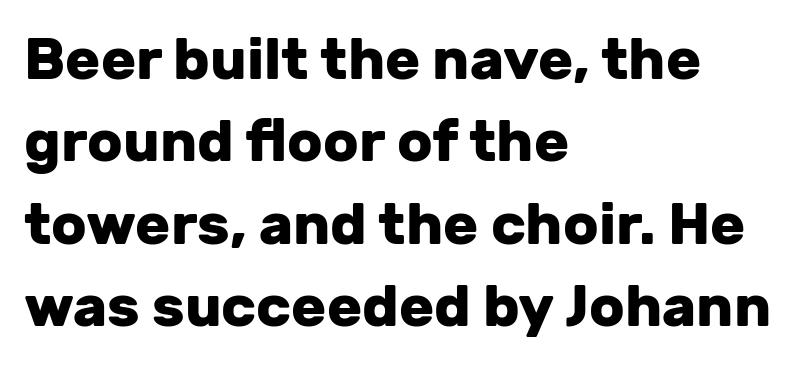
Q: Is the text bold? A: Yes.
Q: Is the text italic (slanted)? A: No, it is upright.
Q: Is the typeface a serif or a sans-serif typeface? A: Sans-serif.
Q: Is the text underlined? A: No.
Q: How is the paragraph aligned? A: Left-aligned.
Q: Is the spacing between letters normal or unusually wide? A: Normal.
Q: Is the spacing between lines tight, normal or loose? A: Normal.
Q: Width (condensed, normal, or wide)? A: Normal.
Q: Stroke contrast? A: Low.
Q: x-height? A: Medium.
Q: Monospaced? A: No.
